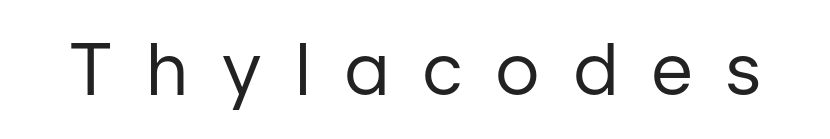
Q: Is the text bold? A: No.
Q: Is the text italic (slanted)? A: No, it is upright.
Q: Is the typeface a serif or a sans-serif typeface? A: Sans-serif.
Q: Is the text underlined? A: No.
Q: Is the spacing between letters normal or unusually wide? A: Unusually wide.
Q: Width (condensed, normal, or wide)? A: Normal.
Q: Stroke contrast? A: Low.
Q: x-height? A: Medium.
Q: Monospaced? A: No.
